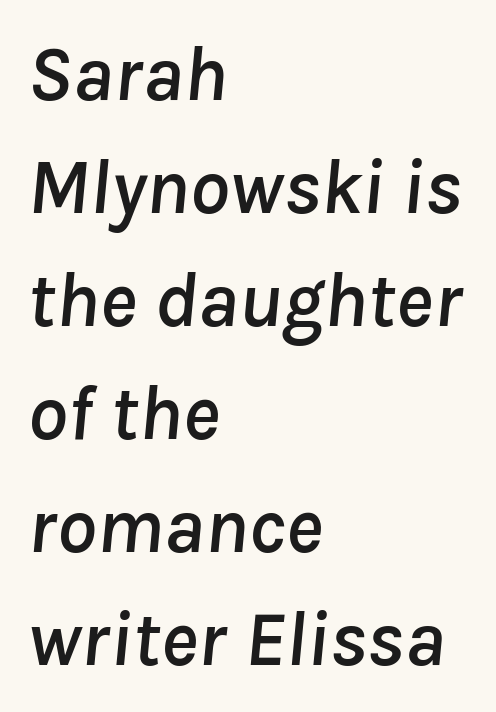
Q: Is the text italic (slanted)? A: Yes, it leans right by about 8 degrees.
Q: Is the text underlined? A: No.
Q: How is the paragraph aligned? A: Left-aligned.
Q: Is the spacing between letters normal or unusually wide? A: Normal.
Q: Is the spacing between lines tight, normal or loose? A: Normal.
Q: Width (condensed, normal, or wide)? A: Normal.
Q: Stroke contrast? A: Low.
Q: x-height? A: Medium.
Q: Monospaced? A: No.
